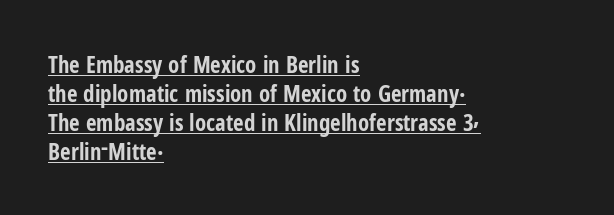
{"italic": "no", "bold": "yes", "underline": "yes", "align": "left", "line_spacing": "normal", "line_spacing_ratio": 1.26, "letter_spacing": "normal", "letter_spacing_em": 0.0, "glyph_px": 23}
